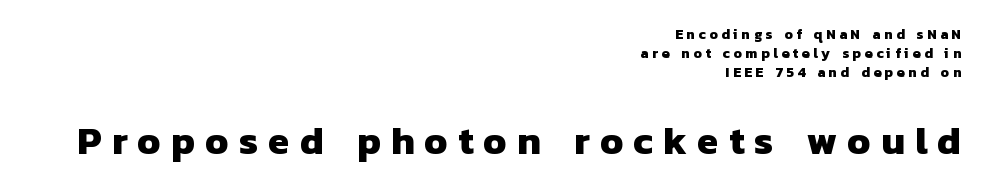
Think of a printed novel: that variable character pitch is what you see here. The foot of each line stays bare and open. Glyph-to-glyph distance is far greater than everyday printed text. The more generous point size was reserved for the lower chunk. Is the type bold? Yes — the strokes are clearly thick and heavy. The letters carry no serifs — their stems end cleanly without finishing strokes.
